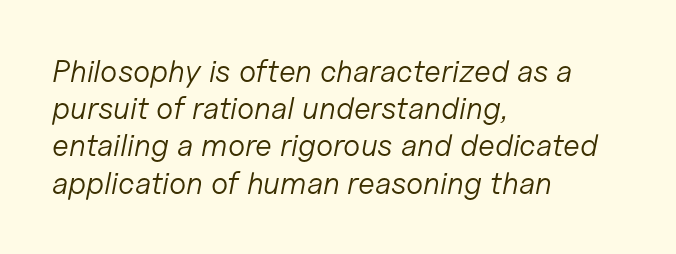
The passage shown is not underscored anywhere. The passage shown is typed in a proportional face where columns would drift. Each line starts at the same left margin while the right side varies. Tracking value appears to be zero — textbook default spacing. Weight: regular or lighter. If you drew a line through each stem, it would be angled.
